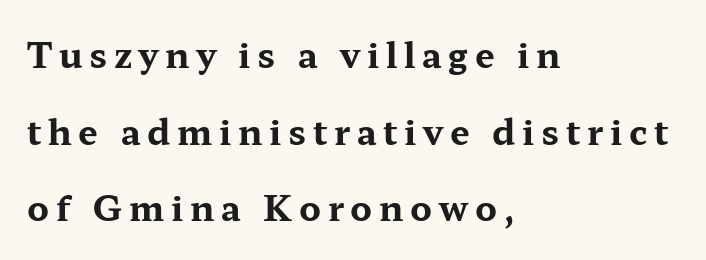
{"serif": "yes", "italic": "no", "bold": "yes", "weight": "bold", "width": "wide", "stroke_contrast": "medium", "x_height": "medium", "monospaced": "no", "underline": "no", "align": "left", "line_spacing": "loose", "line_spacing_ratio": 2.19, "glyph_px": 35}
